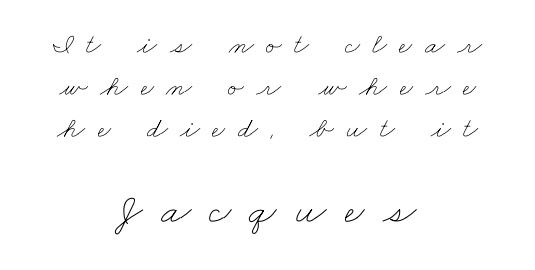
The image shows 43 px thin, wide type; set centered, normal line spacing (1.44x), unusually wide letter spacing (+0.43 em), not underlined; the second (bottom) block is 1.48x larger; low stroke contrast and a small x-height.
